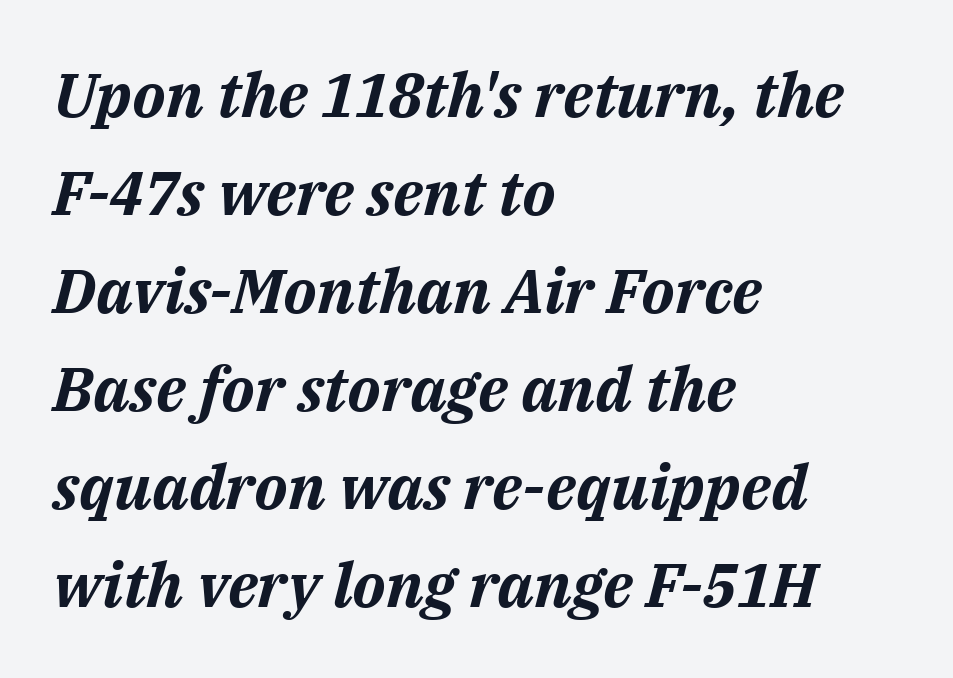
The image shows 62 px bold type, italic (leaning right); set left-aligned, normal line spacing (1.58x), normal letter spacing, not underlined; medium stroke contrast and a medium x-height.
